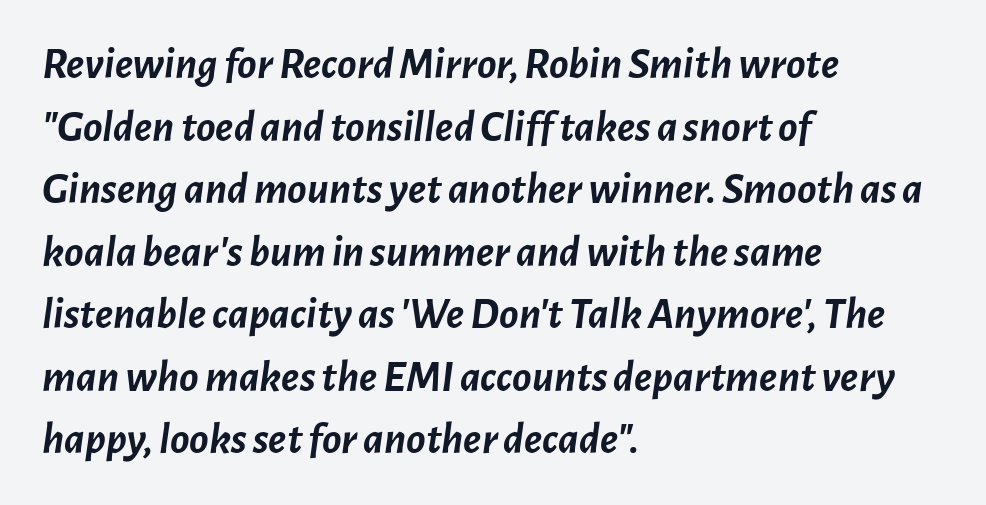
Looks like regular typesetting: each glyph gets only the width it needs. Regarding leading, the lines here are spaced in the standard way. The paragraph shown leans on its left margin. Honestly, the letter spacing is just normal — you wouldn't notice it. The zone under the glyphs is completely vacant.
